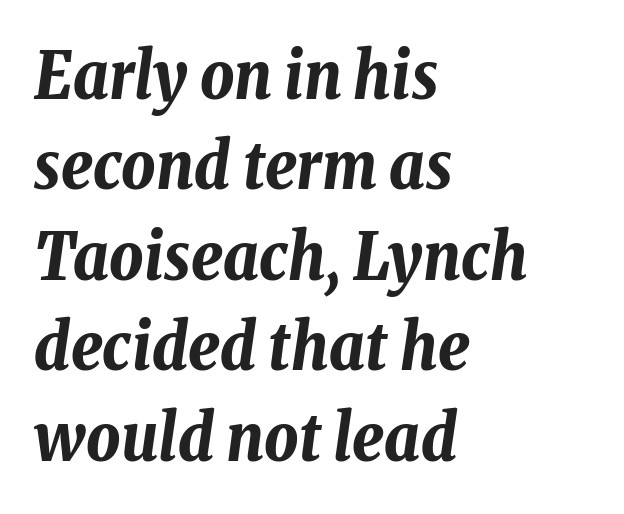
The axis of the letterforms is tilted away from vertical. Caption: standard tracking, unaltered. The rendering uses natural spacing where letterforms have individual widths. Plenty of ink on the page — the face is bold.
